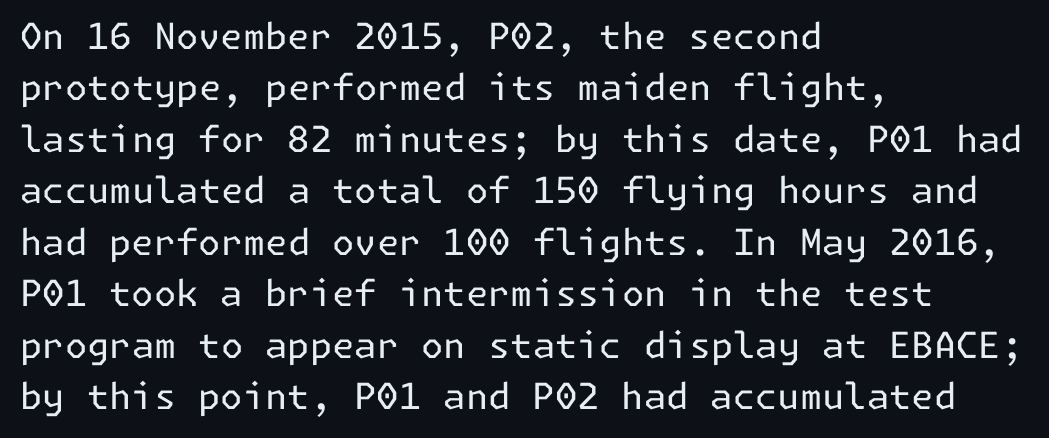
Rows of type keep a routine distance in the vertical direction. Rule under the text: the space is simply empty. If you drew a line through each stem, it would be perfectly vertical. The weight would be labelled regular, book, light, or lighter still. The passage is arranged the way most books set body copy — flush left. Here the glyphs are tracked normally, forming tight word shapes.
